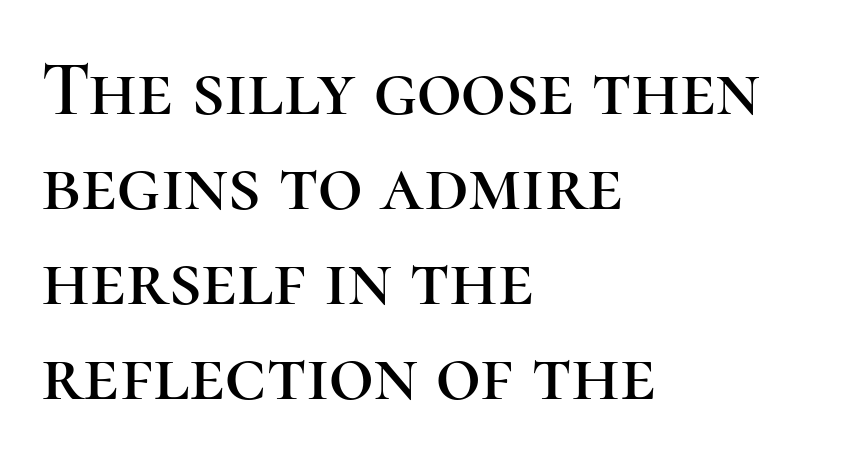
Anything drawn beneath the words? Only blank space. Is the letter spacing exaggerated? No — it looks like the ordinary default. Caption: multi-line text, flush left, ragged right. Ascenders rise straight up at ninety degrees. Varying glyph widths throughout — classic text-font behaviour.
